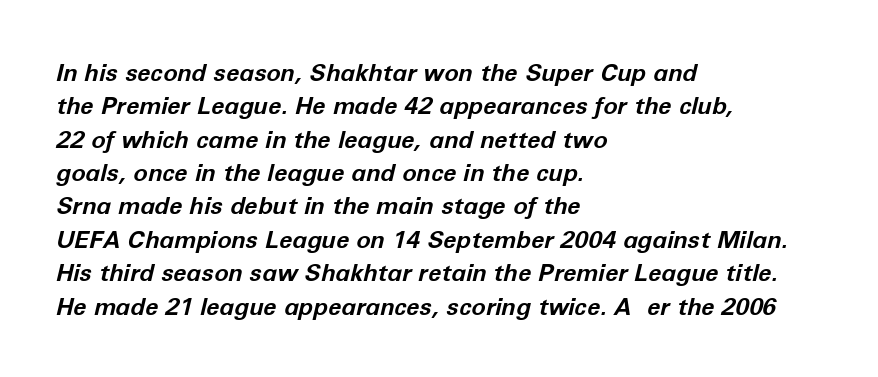
The image shows 24 px bold type, italic (leaning right); set left-aligned, normal line spacing (1.39x), normal letter spacing, not underlined.
